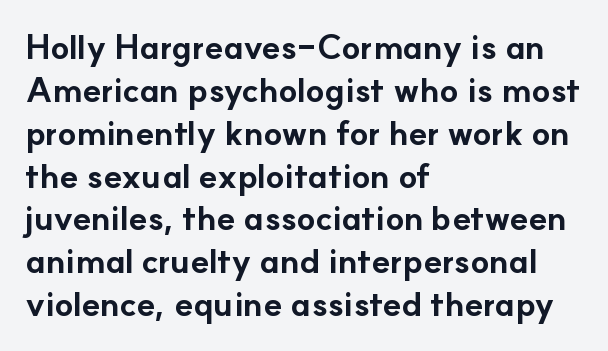
The typesetter chose a ragged-right arrangement here. Quick note: underline off. To sum up the face: it is a sans, with no serifs. Heavy-handed strokes throughout: this text is bold. This is the regular roman posture of the typeface. A typesetter would call this zero additional tracking.
